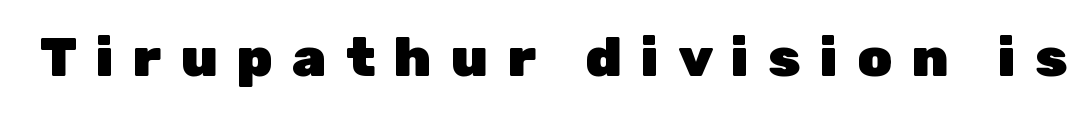
Q: Is the text bold? A: Yes.
Q: Is the text italic (slanted)? A: No, it is upright.
Q: Is the typeface a serif or a sans-serif typeface? A: Sans-serif.
Q: Is the text underlined? A: No.
Q: Is the spacing between letters normal or unusually wide? A: Unusually wide.
Q: Width (condensed, normal, or wide)? A: Normal.
Q: Stroke contrast? A: Low.
Q: x-height? A: Medium.
Q: Monospaced? A: No.
